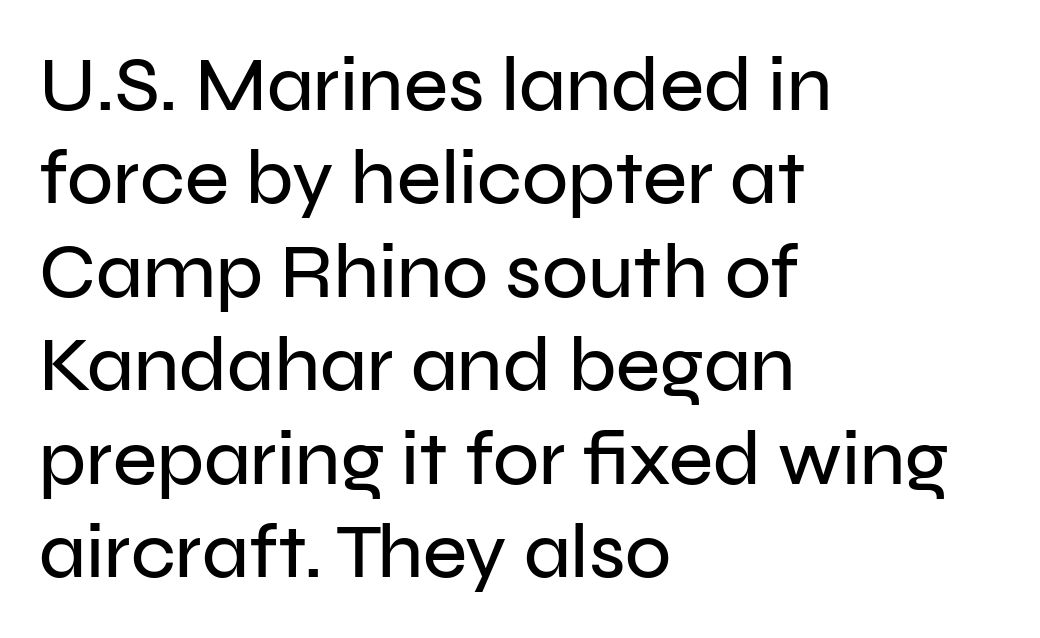
Ordinary non-slanted type is in use. Observe the ordinary spacing: letters are neighbours, not strangers. The type family on display is of the sans-serif kind. Does the copy run flush right? No — it runs flush left. The letters advance in unequal steps, a hallmark of proportional type.
